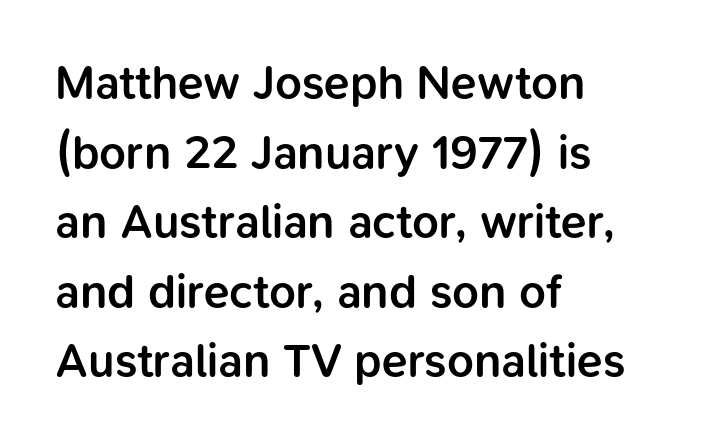
Proportional: the letters do not fall into vertical columns. Strokes here are thickened, but only to semibold level. Words appear dense and cohesive because spacing is normal. The designer went with a sans here, leaving each stem footless.
